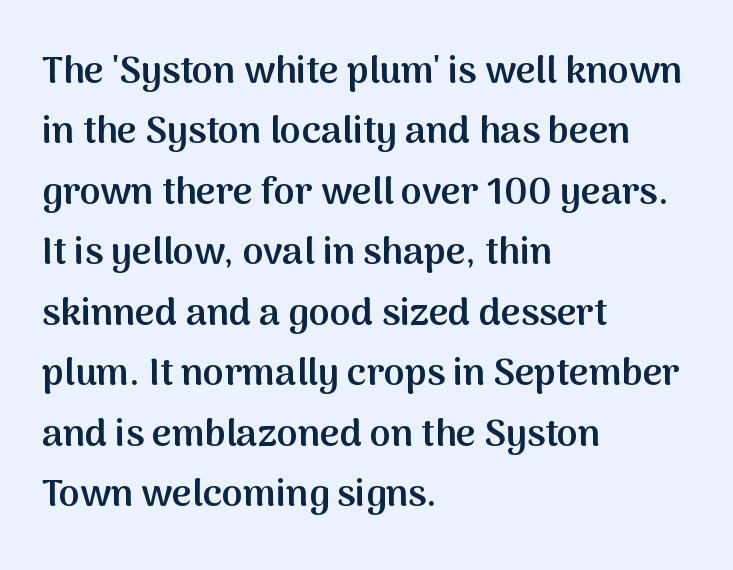
A sans-serif font was chosen for this passage. Note the varied advance widths — an 'i' is clearly narrower than an 'm'. The letters sit at their default tracking, neither squeezed nor spread. This sample uses an upright cut, with every glyph sitting square on the baseline. The text block is weighted toward the left margin, trailing off unevenly rightward. Whoever set this chose a conventional vertical rhythm.
